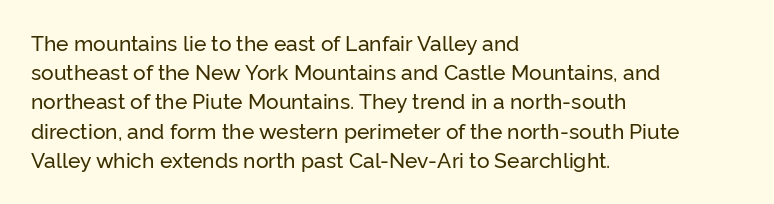
The image shows 21 px text type, upright; set left-aligned, normal line spacing (1.39x), normal letter spacing, not underlined.
